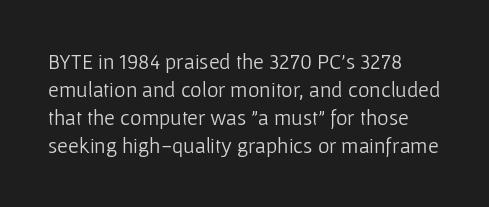
The passage shown is not bold in any degree. Italic? Not at all — the glyphs are vertical. A typesetter would call this leading conventional body-copy spacing. A clean baseline with only descenders dipping below it. Nobody touched the tracking dial on this one.
